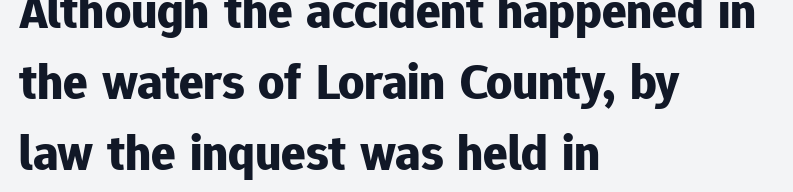
{"serif": "no", "italic": "no", "bold": "yes", "weight": "bold", "width": "normal", "stroke_contrast": "low", "x_height": "medium", "monospaced": "no", "underline": "no", "align": "left", "line_spacing": "normal", "line_spacing_ratio": 1.39, "letter_spacing": "normal", "letter_spacing_em": 0.0, "glyph_px": 51}
